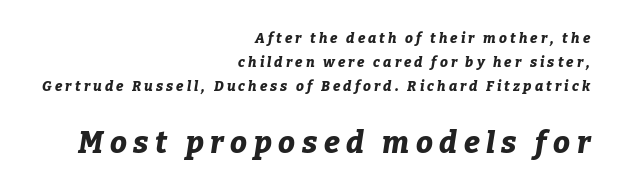
{"italic": "yes", "lean": "right", "slant_degrees": 9, "bold": "yes", "weight": "bold", "width": "normal", "stroke_contrast": "low", "x_height": "medium", "monospaced": "no", "underline": "no", "align": "right", "line_spacing": "normal", "line_spacing_ratio": 1.7, "letter_spacing": "wide", "letter_spacing_em": 0.22, "larger_block": "second", "size_ratio": 2.14, "glyph_px": 30}
